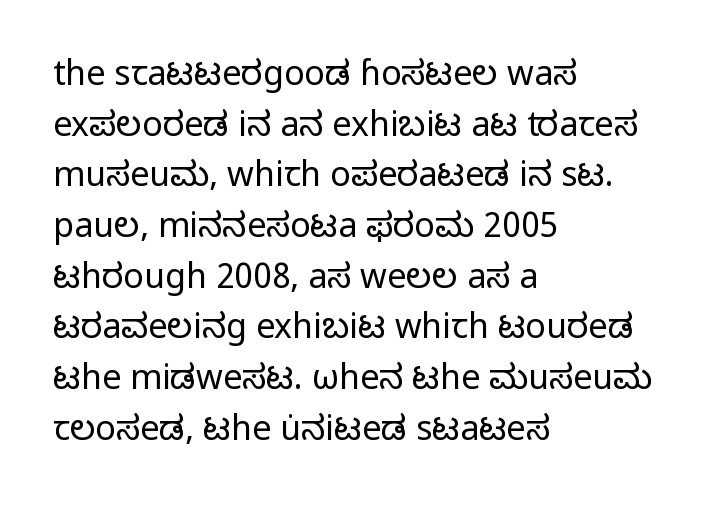
Beneath every word, the page is bare. The lines sit at an ordinary, default distance from one another. Think of a printed novel: that variable character pitch is what you see here. Observe the absence of serifs on each vertical stroke in this sample. Students, note that the glyphs here touch the page at normal intervals.
